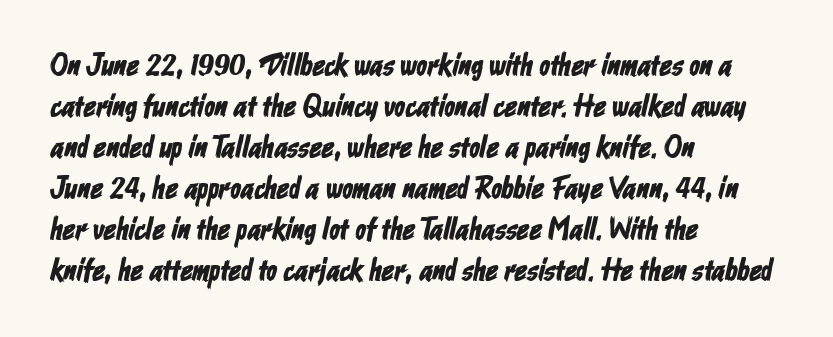
The image shows 31 px condensed sans-serif type; set left-aligned, normal line spacing (1.32x), normal letter spacing, not underlined; low stroke contrast and a medium x-height.
